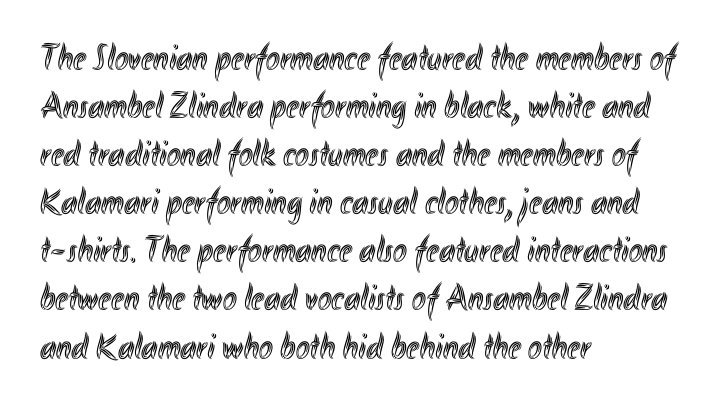
The image shows 37 px condensed type; set left-aligned, normal line spacing (1.3x), normal letter spacing, not underlined; a small x-height.
